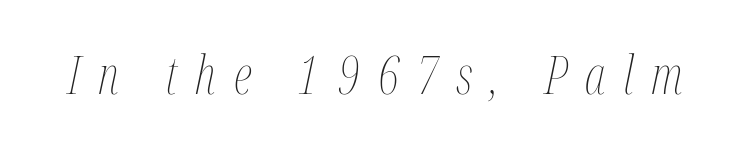
The image shows 52 px thin, condensed type, italic (leaning right); set unusually wide letter spacing (+0.34 em), not underlined; medium stroke contrast and a medium x-height.
